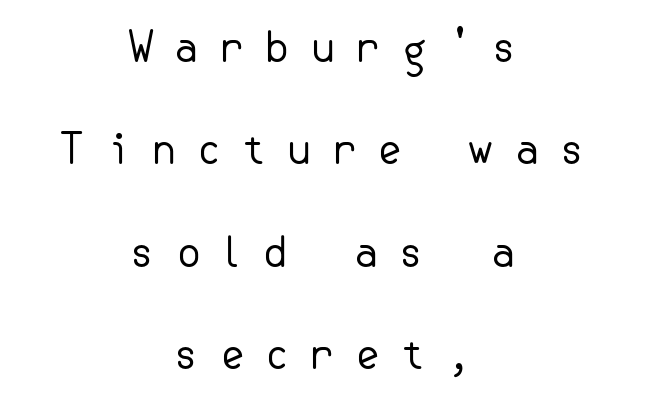
Q: Is the text bold? A: No.
Q: Is the text italic (slanted)? A: No, it is upright.
Q: Is the typeface a serif or a sans-serif typeface? A: Sans-serif.
Q: Is the text underlined? A: No.
Q: How is the paragraph aligned? A: Centered.
Q: Is the spacing between letters normal or unusually wide? A: Unusually wide.
Q: Is the spacing between lines tight, normal or loose? A: Loose.
Q: Width (condensed, normal, or wide)? A: Normal.
Q: Stroke contrast? A: Low.
Q: x-height? A: Small.
